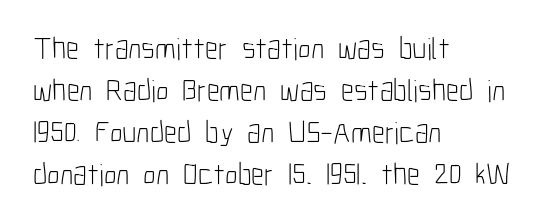
Q: Is the text bold? A: No.
Q: Is the text italic (slanted)? A: No, it is upright.
Q: Is the typeface a serif or a sans-serif typeface? A: Sans-serif.
Q: Is the text underlined? A: No.
Q: How is the paragraph aligned? A: Left-aligned.
Q: Is the spacing between letters normal or unusually wide? A: Normal.
Q: Is the spacing between lines tight, normal or loose? A: Normal.
Q: Width (condensed, normal, or wide)? A: Condensed.
Q: Stroke contrast? A: Low.
Q: x-height? A: Medium.
Q: Monospaced? A: No.
